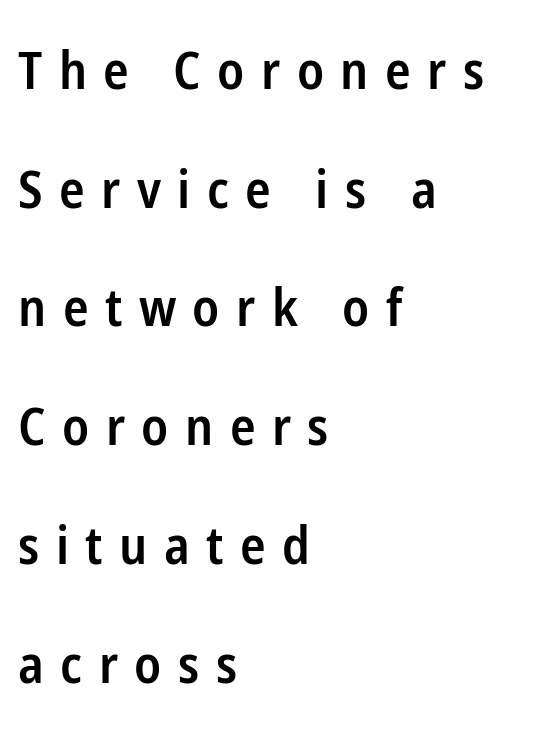
Q: Is the text bold? A: Semi-bold.
Q: Is the text italic (slanted)? A: No, it is upright.
Q: Is the typeface a serif or a sans-serif typeface? A: Sans-serif.
Q: Is the text underlined? A: No.
Q: How is the paragraph aligned? A: Left-aligned.
Q: Is the spacing between letters normal or unusually wide? A: Unusually wide.
Q: Is the spacing between lines tight, normal or loose? A: Loose.
Q: Width (condensed, normal, or wide)? A: Condensed.
Q: Stroke contrast? A: Low.
Q: x-height? A: Medium.
Q: Monospaced? A: No.
